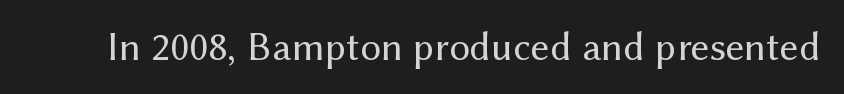
The image shows 41 px regular-weight sans-serif type, upright; set normal letter spacing, not underlined; medium stroke contrast and a medium x-height.
